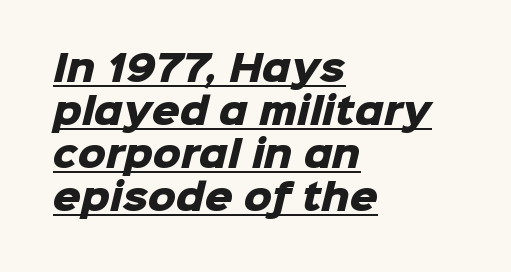
{"serif": "no", "bold": "yes", "weight": "heavy", "width": "normal", "stroke_contrast": "low", "x_height": "medium", "monospaced": "no", "underline": "yes", "align": "left", "line_spacing_ratio": 1.23, "letter_spacing": "normal", "letter_spacing_em": 0.0, "glyph_px": 35}
